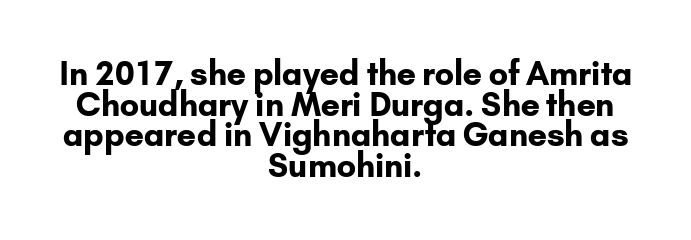
Underlining? Definitely not there. Quick note: not italic, upright. Caption: multi-line text, centered on the measure. Each new line begins almost immediately beneath the previous one. This is heavy type, rendered in bold. Serif or sans? Sans — the stroke terminals are bare.
